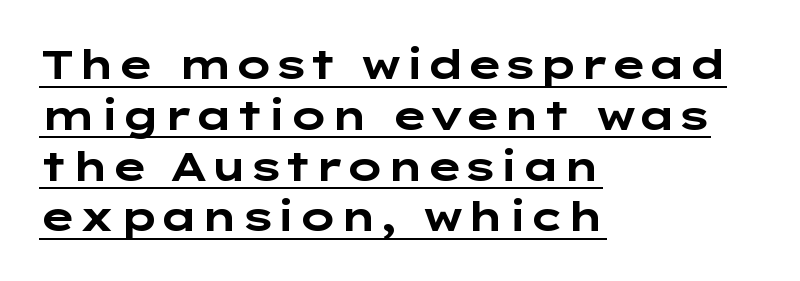
Q: Is the text bold? A: Yes.
Q: Is the text italic (slanted)? A: No, it is upright.
Q: Is the typeface a serif or a sans-serif typeface? A: Sans-serif.
Q: Is the text underlined? A: Yes.
Q: How is the paragraph aligned? A: Left-aligned.
Q: Is the spacing between letters normal or unusually wide? A: Normal.
Q: Is the spacing between lines tight, normal or loose? A: Normal.
Q: Width (condensed, normal, or wide)? A: Wide.
Q: Stroke contrast? A: Low.
Q: x-height? A: Medium.
